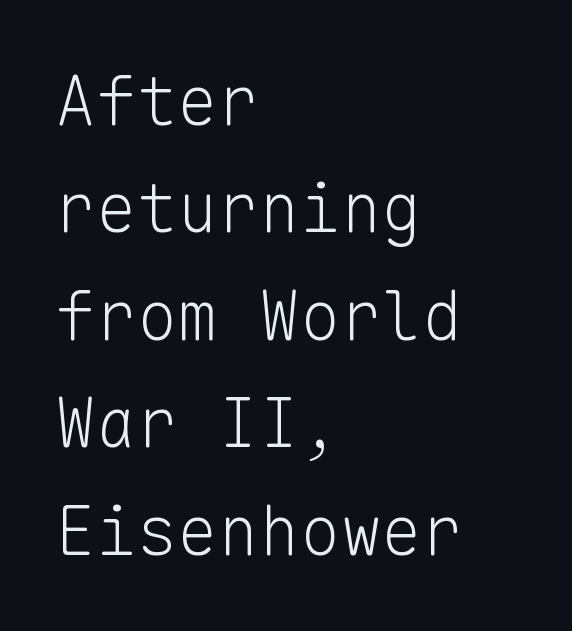
Nope, no serifs anywhere on these letters. A classic flush-left, rag-right setting is used for this passage. Heaviness? Minimal to ordinary, like unemphasized prose. Letter spacing: default. Honestly, there is no underline to notice here at all.
